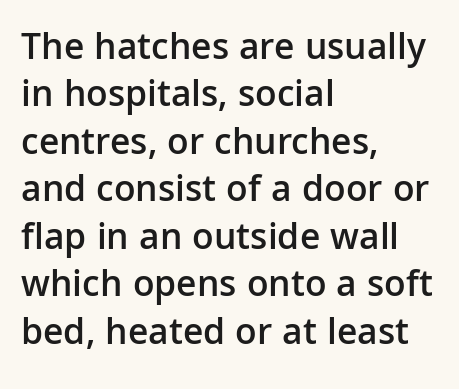
The image shows 38 px semibold sans-serif type, upright; set left-aligned, normal line spacing (1.25x), normal letter spacing, not underlined; low stroke contrast and a medium x-height.
